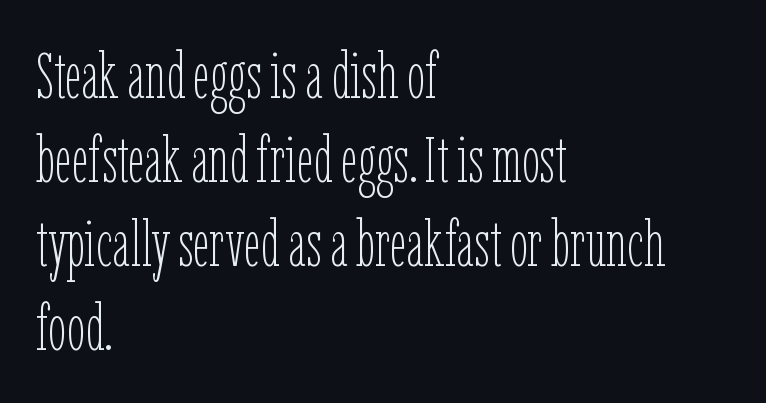
Q: Is the text bold? A: No.
Q: Is the text italic (slanted)? A: No, it is upright.
Q: Is the text underlined? A: No.
Q: How is the paragraph aligned? A: Left-aligned.
Q: Is the spacing between letters normal or unusually wide? A: Normal.
Q: Is the spacing between lines tight, normal or loose? A: Normal.
Q: Width (condensed, normal, or wide)? A: Condensed.
Q: Stroke contrast? A: Low.
Q: x-height? A: Medium.
Q: Monospaced? A: No.
